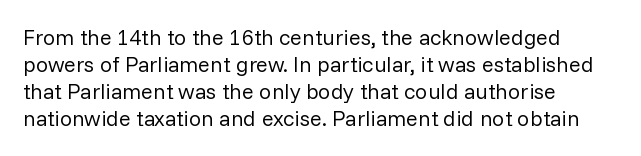
Q: Is the text bold? A: No.
Q: Is the text italic (slanted)? A: No, it is upright.
Q: Is the text underlined? A: No.
Q: How is the paragraph aligned? A: Left-aligned.
Q: Is the spacing between letters normal or unusually wide? A: Normal.
